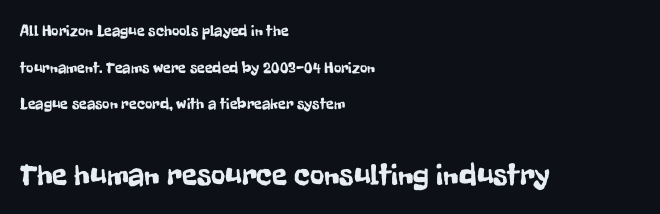
The image shows 31 px condensed sans-serif type, upright; set left-aligned, loose line spacing (2.29x), normal letter spacing, not underlined; the second (bottom) block is 1.94x larger; low stroke contrast and a medium x-height.
